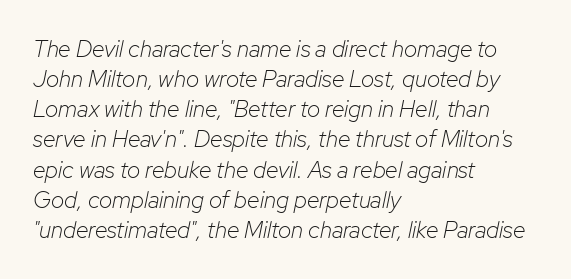
Honestly, there is no underline to notice here at all. The font is comparable to plain body text, perhaps lighter. Regular leading. The passage shown has conventional tracking throughout.
